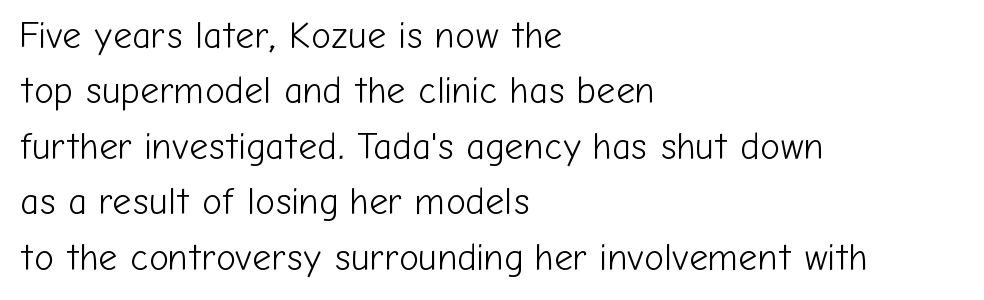
The letters stand upright; this is a roman face. Weight class: somewhere from thin through regular. The ragged edge is on the right, which tells us the setting is flush left. What's the leading like? Ordinary, nothing unusual. A sans-serif font was chosen for this passage. Check the space under the baseline: it is left empty.
